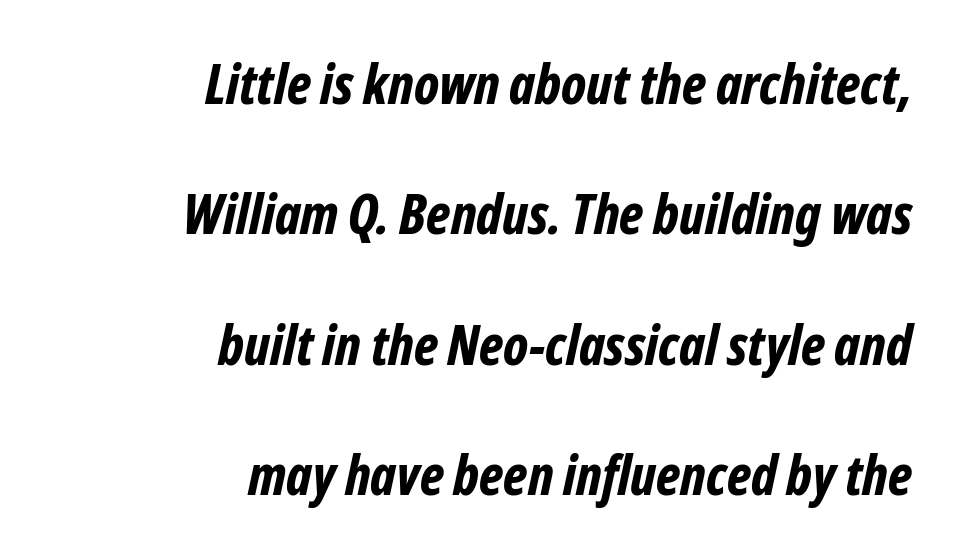
{"italic": "yes", "lean": "right", "slant_degrees": 12, "bold": "yes", "weight": "bold", "width": "condensed", "stroke_contrast": "low", "x_height": "medium", "monospaced": "no", "underline": "no", "align": "right", "line_spacing": "loose", "line_spacing_ratio": 2.37, "letter_spacing": "normal", "letter_spacing_em": 0.0, "glyph_px": 55}
